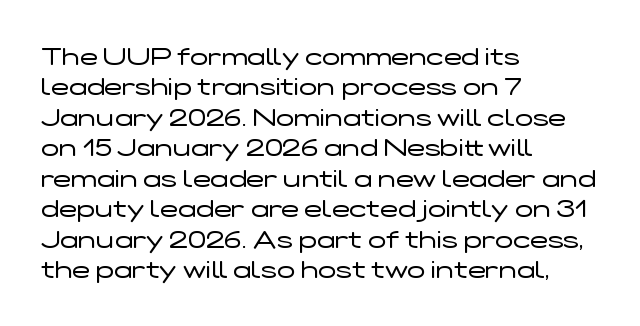
Q: Is the text bold? A: No.
Q: Is the text italic (slanted)? A: No, it is upright.
Q: Is the text underlined? A: No.
Q: How is the paragraph aligned? A: Left-aligned.
Q: Is the spacing between letters normal or unusually wide? A: Normal.
Q: Is the spacing between lines tight, normal or loose? A: Normal.
